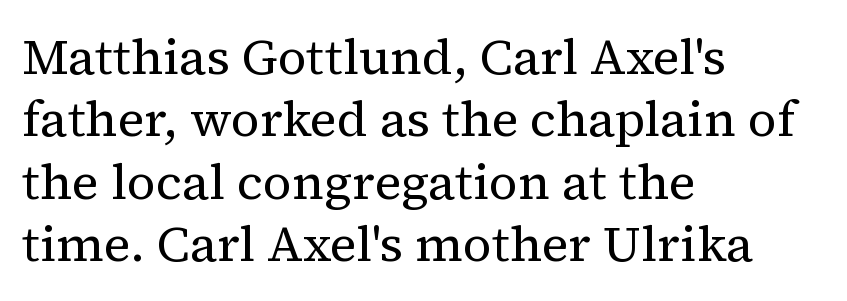
The image shows 50 px regular-weight serif type, upright; set left-aligned, normal line spacing (1.25x), normal letter spacing, not underlined; medium stroke contrast and a medium x-height.
